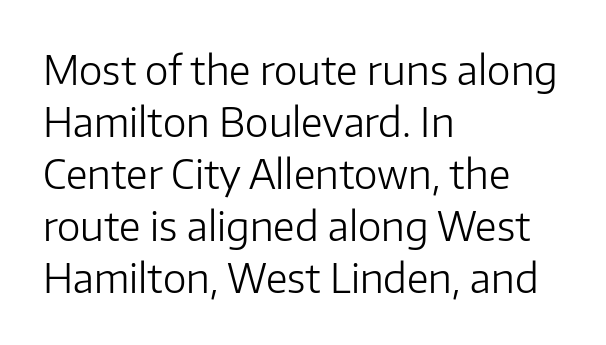
The image shows 40 px light sans-serif type, upright; set left-aligned, normal line spacing (1.3x), normal letter spacing, not underlined; low stroke contrast and a medium x-height.
